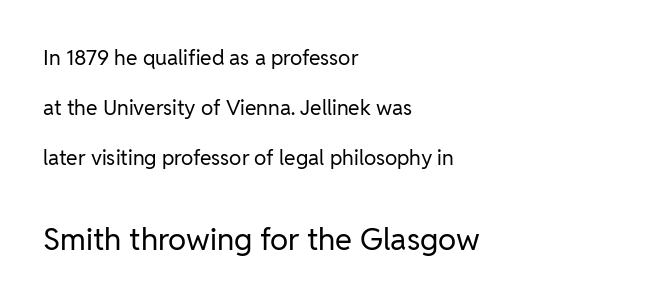
{"serif": "no", "italic": "no", "bold": "no", "weight": "regular", "width": "normal", "stroke_contrast": "low", "x_height": "medium", "monospaced": "no", "underline": "no", "align": "left", "line_spacing": "loose", "line_spacing_ratio": 2.39, "letter_spacing": "normal", "letter_spacing_em": 0.0, "larger_block": "second", "size_ratio": 1.48, "glyph_px": 31}
